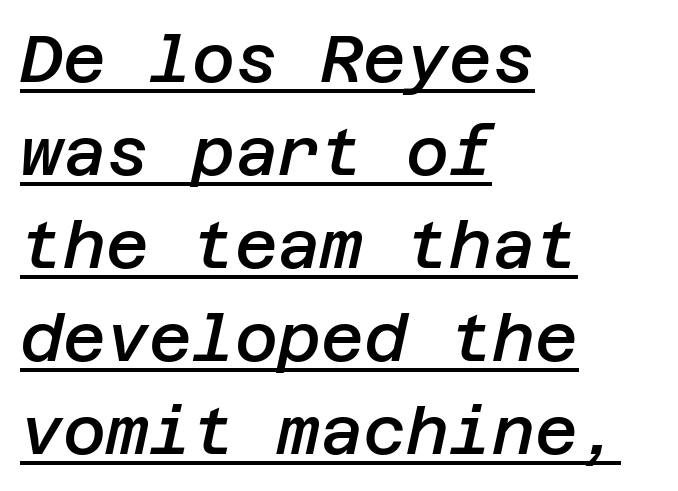
{"italic": "yes", "lean": "right", "slant_degrees": 12, "bold": "semi", "weight": "semibold", "width": "normal", "stroke_contrast": "low", "x_height": "large", "underline": "yes", "align": "left", "line_spacing": "normal", "line_spacing_ratio": 1.41, "letter_spacing": "normal", "letter_spacing_em": 0.0, "glyph_px": 66}
